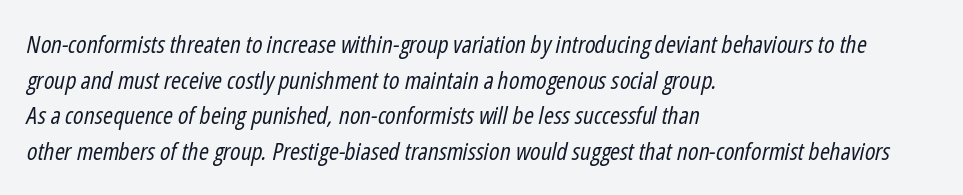
Letters rest on an invisible, unmarked baseline. Quick note: interline space is typical. Posture: slanted. The passage is arranged the way most books set body copy — flush left. Is the stroke heavy? The answer is a plain regular-or-lighter.
